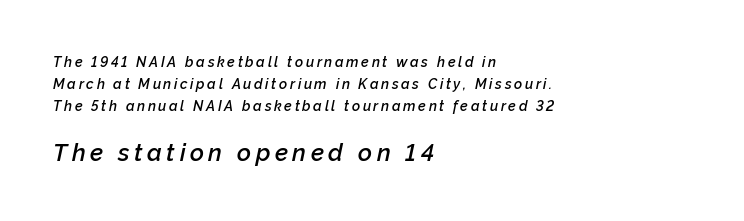
The image shows 24 px text type, italic (leaning right); set left-aligned, normal line spacing (1.57x), not underlined; the second (bottom) block is 1.71x larger.
